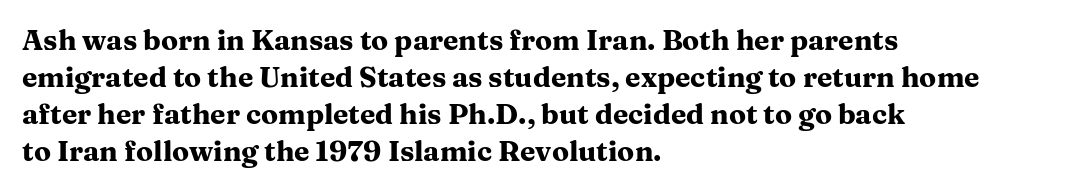
{"serif": "yes", "italic": "no", "bold": "yes", "weight": "heavy", "width": "wide", "stroke_contrast": "medium", "x_height": "medium", "monospaced": "no", "underline": "no", "align": "left", "line_spacing": "normal", "line_spacing_ratio": 1.32, "letter_spacing": "normal", "letter_spacing_em": 0.0, "glyph_px": 28}
